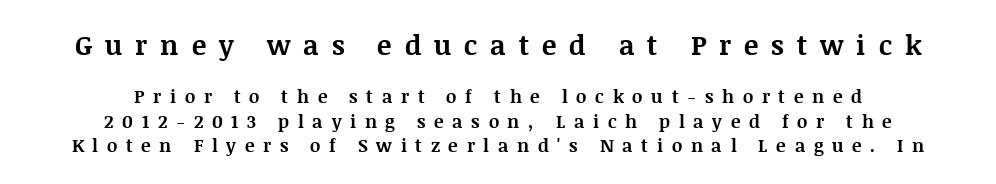
One-word summary of the alignment: center. A student would notice the top passage is typeset larger than what follows. Its strokes are broad and dark, the hallmark of bold type. Check under the words: just untouched page. Here the glyphs are tracked loosely, breaking word shapes into spaced letters.
